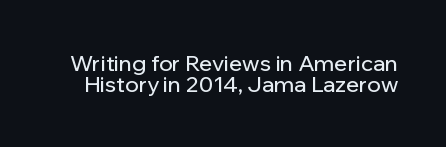
{"italic": "no", "underline": "no", "line_spacing": "tight", "line_spacing_ratio": 0.96, "letter_spacing": "normal", "letter_spacing_em": 0.0, "glyph_px": 22}
